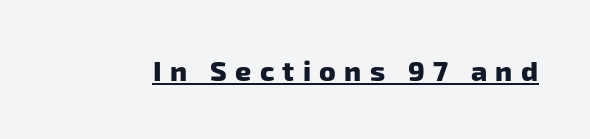
Q: Is the text bold? A: Yes.
Q: Is the typeface a serif or a sans-serif typeface? A: Sans-serif.
Q: Is the text underlined? A: Yes.
Q: Is the spacing between letters normal or unusually wide? A: Unusually wide.
Q: Width (condensed, normal, or wide)? A: Normal.
Q: Stroke contrast? A: Low.
Q: x-height? A: Medium.
Q: Monospaced? A: No.
